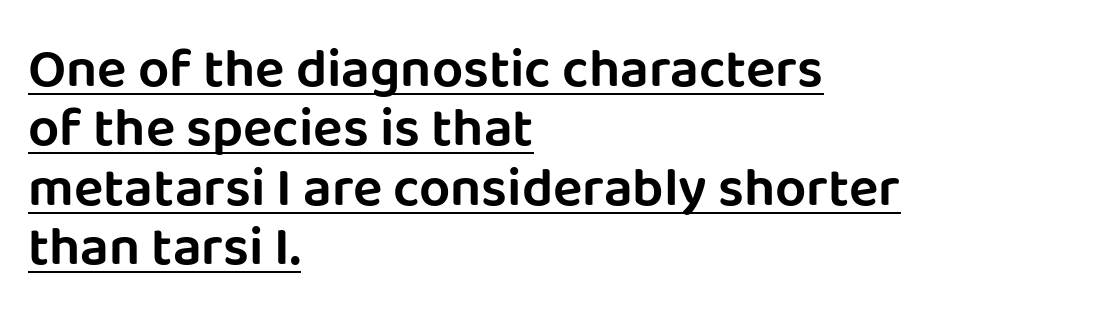
The image shows 55 px sans-serif type, upright; set left-aligned, tight line spacing (1.08x), normal letter spacing, underlined; low stroke contrast and a large x-height.
